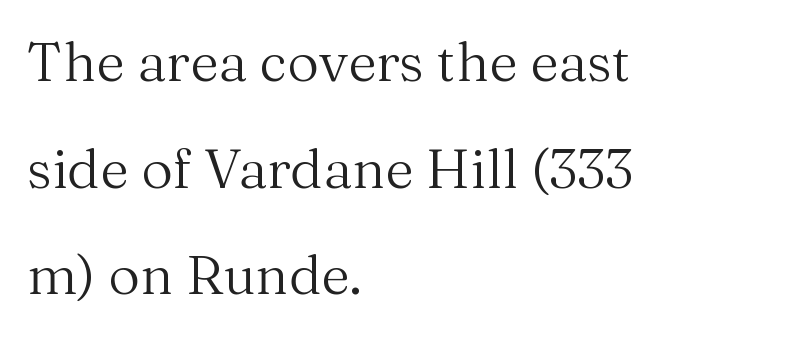
The image shows 55 px regular-weight serif type, upright; set left-aligned, loose line spacing (1.94x), normal letter spacing, not underlined; medium stroke contrast and a medium x-height.
